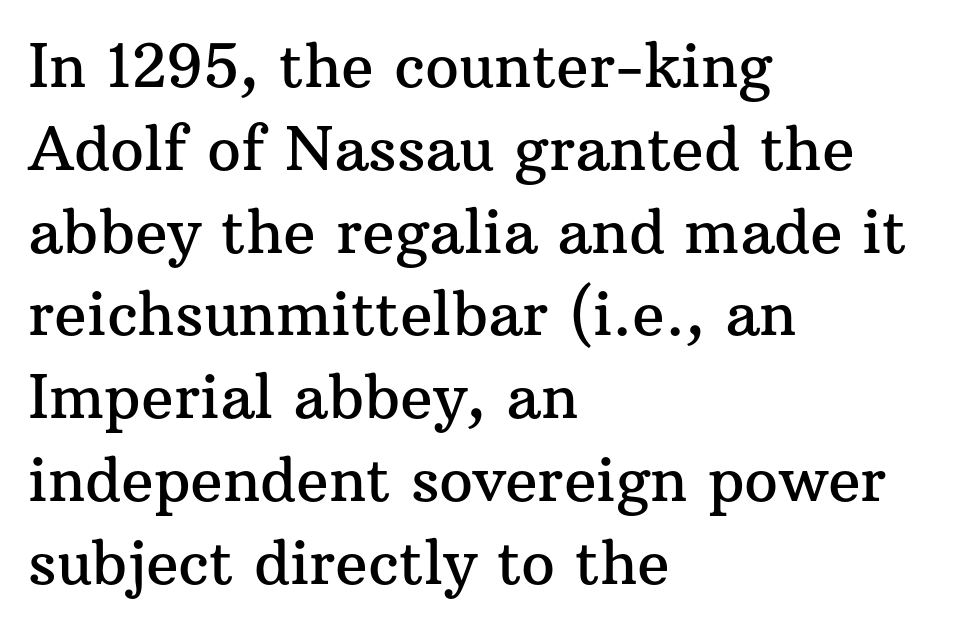
Q: Is the text italic (slanted)? A: No, it is upright.
Q: Is the typeface a serif or a sans-serif typeface? A: Serif.
Q: Is the text underlined? A: No.
Q: How is the paragraph aligned? A: Left-aligned.
Q: Is the spacing between letters normal or unusually wide? A: Normal.
Q: Is the spacing between lines tight, normal or loose? A: Normal.
Q: Width (condensed, normal, or wide)? A: Normal.
Q: Stroke contrast? A: Medium.
Q: x-height? A: Medium.
Q: Monospaced? A: No.
